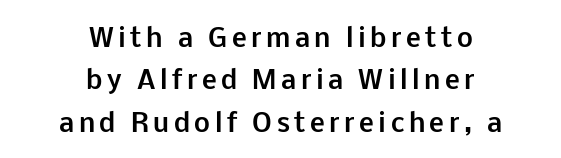
{"italic": "no", "bold": "yes", "underline": "no", "align": "center", "line_spacing": "normal", "line_spacing_ratio": 1.7, "glyph_px": 25}
